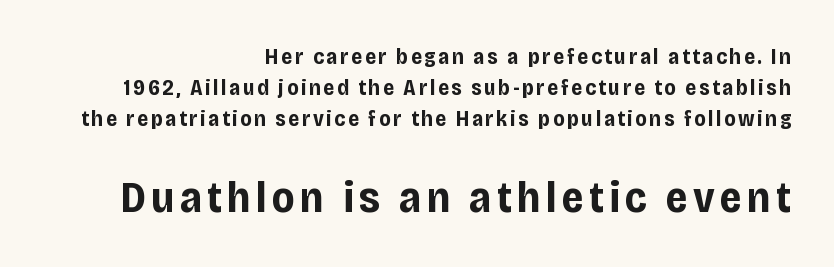
The image shows 44 px bold, condensed sans-serif type, upright; set right-aligned, normal line spacing (1.4x), not underlined; the second (bottom) block is 2.0x larger; low stroke contrast and a large x-height.
